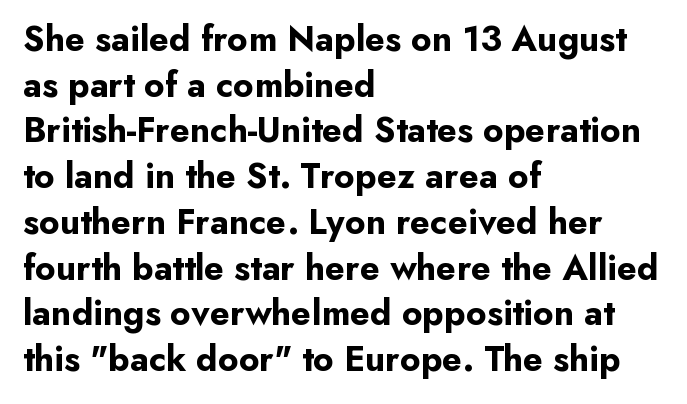
Vertical strokes here are truly vertical. The face used here is proportionally spaced, like ordinary book or web type. Underlining? Definitely not there. Typographic density is high because the face is bold. Default kerning and tracking; the words read as compact shapes. Teacher's note: observe the even left margin — that is flush-left alignment.
